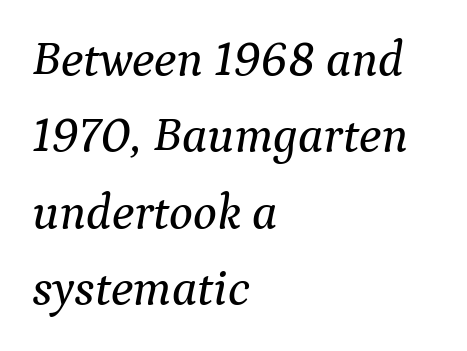
{"serif": "yes", "italic": "yes", "lean": "right", "slant_degrees": 9, "width": "normal", "stroke_contrast": "medium", "x_height": "medium", "monospaced": "no", "underline": "no", "align": "left", "line_spacing": "normal", "line_spacing_ratio": 1.53, "letter_spacing": "normal", "letter_spacing_em": 0.0, "glyph_px": 50}
